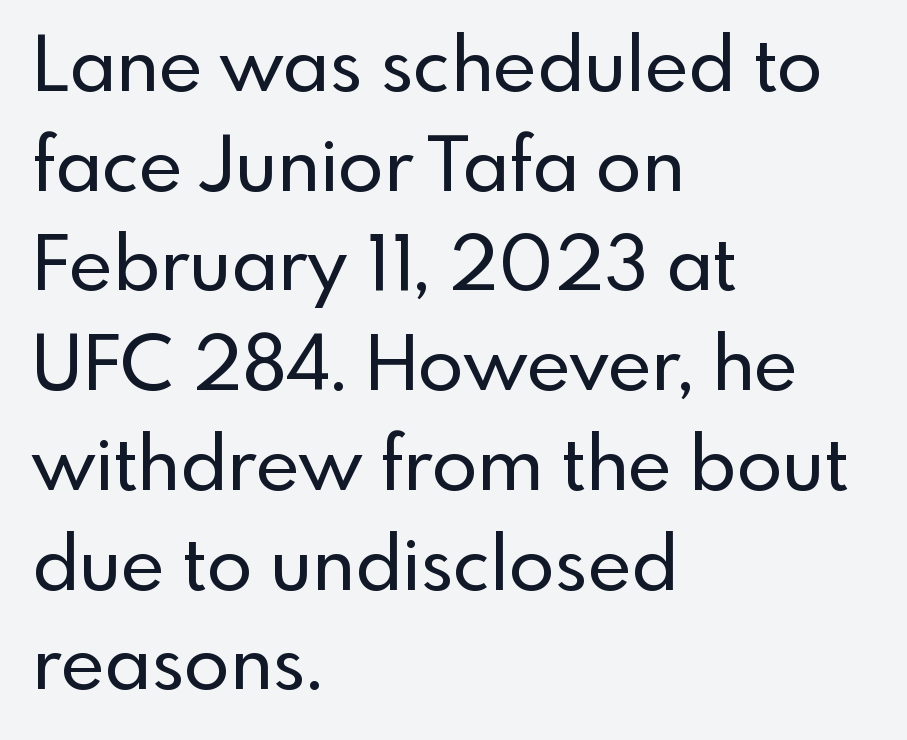
If you measured baseline to baseline, you'd find a middling distance. Spacing between characters is what you'd get straight out of the box. The lines in this sample share a left origin and differ only in where they stop. Spacing verdict: proportional, widths tailored to each character.
